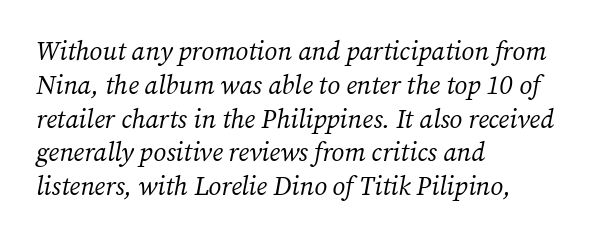
The image shows 26 px text type, italic (leaning right); set left-aligned, normal line spacing (1.3x), normal letter spacing, not underlined.
